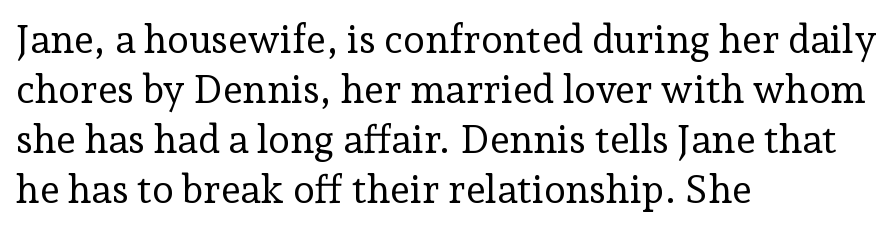
Type style note: has serifs. Characters follow at the spacing the type designer built in. A normal amount of white space separates one row of letters from the next. Each letter keeps its own natural width here, so spacing adapts to shape.
